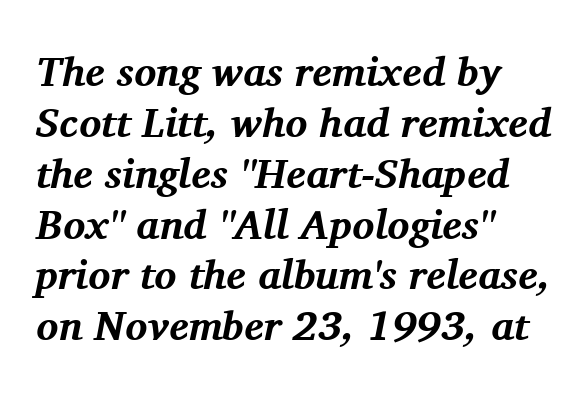
{"serif": "yes", "italic": "yes", "lean": "right", "slant_degrees": 11, "bold": "yes", "weight": "bold", "width": "normal", "stroke_contrast": "medium", "x_height": "medium", "monospaced": "no", "underline": "no", "align": "left", "line_spacing_ratio": 1.24, "letter_spacing": "normal", "letter_spacing_em": 0.0, "glyph_px": 41}
